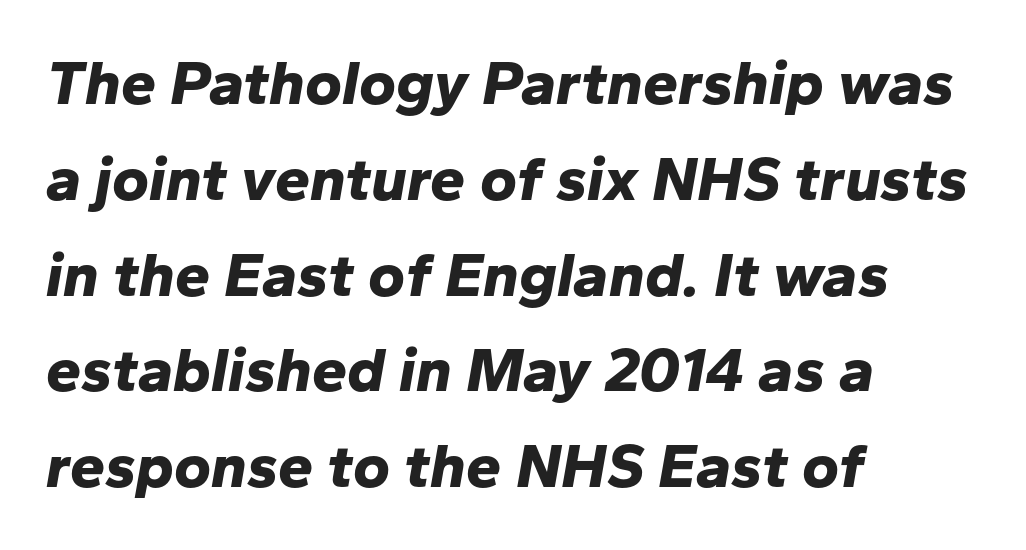
{"italic": "yes", "lean": "right", "slant_degrees": 10, "bold": "yes", "weight": "bold", "width": "normal", "stroke_contrast": "low", "x_height": "medium", "monospaced": "no", "underline": "no", "align": "left", "line_spacing": "normal", "line_spacing_ratio": 1.52, "letter_spacing": "normal", "letter_spacing_em": 0.0, "glyph_px": 63}
